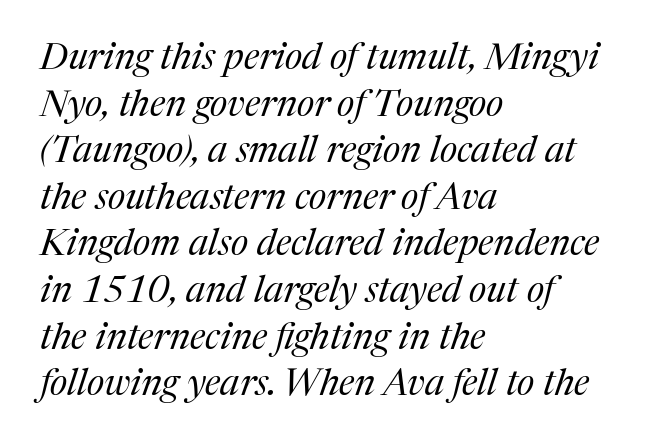
Q: Is the text bold? A: No.
Q: Is the text italic (slanted)? A: Yes, it leans right by about 17 degrees.
Q: Is the typeface a serif or a sans-serif typeface? A: Serif.
Q: Is the text underlined? A: No.
Q: How is the paragraph aligned? A: Left-aligned.
Q: Is the spacing between letters normal or unusually wide? A: Normal.
Q: Is the spacing between lines tight, normal or loose? A: Normal.
Q: Width (condensed, normal, or wide)? A: Normal.
Q: Stroke contrast? A: Medium.
Q: x-height? A: Medium.
Q: Monospaced? A: No.
